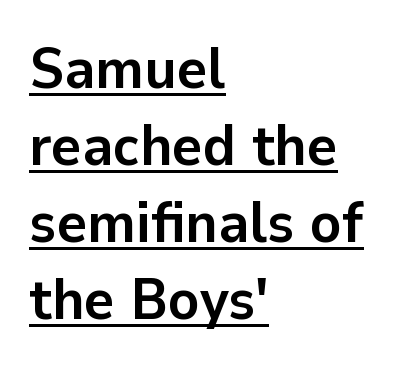
The image shows 58 px semibold sans-serif type, upright; set left-aligned, normal line spacing (1.33x), normal letter spacing, underlined; low stroke contrast and a medium x-height.
